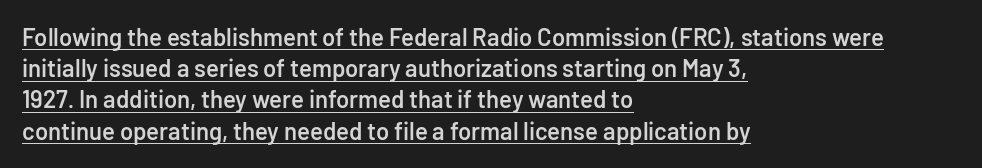
The font is running at a semibold setting, under full bold. One glance says typical: line gaps are just what's usual. How are the letters spaced? Ordinarily, with no added tracking. If you drew a ruler down the left edge, every line would touch it.
